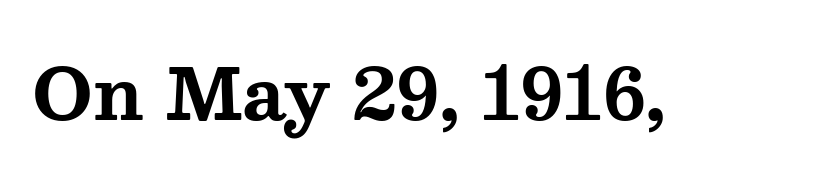
Q: Is the text bold? A: Yes.
Q: Is the text italic (slanted)? A: No, it is upright.
Q: Is the typeface a serif or a sans-serif typeface? A: Serif.
Q: Is the text underlined? A: No.
Q: Is the spacing between letters normal or unusually wide? A: Normal.
Q: Width (condensed, normal, or wide)? A: Wide.
Q: Stroke contrast? A: Medium.
Q: x-height? A: Medium.
Q: Monospaced? A: No.
